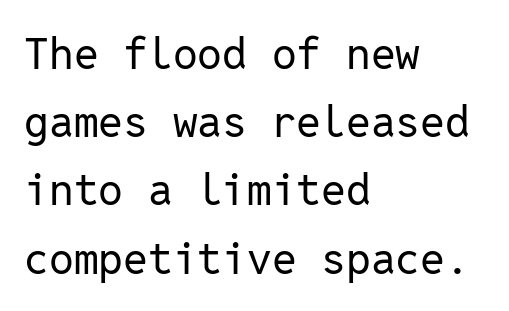
{"serif": "no", "italic": "no", "bold": "no", "weight": "regular", "width": "normal", "stroke_contrast": "low", "x_height": "medium", "monospaced": "yes", "underline": "no", "align": "left", "line_spacing": "normal", "line_spacing_ratio": 1.55, "letter_spacing": "normal", "letter_spacing_em": 0.0, "glyph_px": 44}
